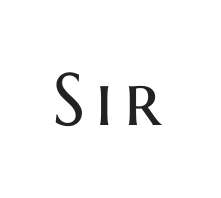
Q: Is the text bold? A: No.
Q: Is the text italic (slanted)? A: No, it is upright.
Q: Is the typeface a serif or a sans-serif typeface? A: Sans-serif.
Q: Is the text underlined? A: No.
Q: Width (condensed, normal, or wide)? A: Normal.
Q: Stroke contrast? A: Medium.
Q: x-height? A: Medium.
Q: Monospaced? A: No.
